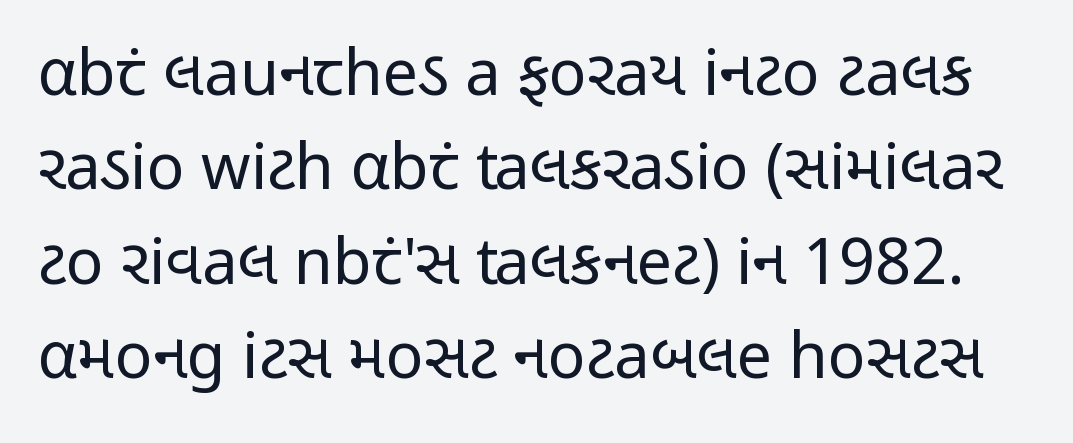
Letters rest on an invisible, unmarked baseline. Letterform terminals end flat and unadorned throughout the passage. The specimen reads as upright at a glance. Spacing verdict: proportional, widths tailored to each character.
